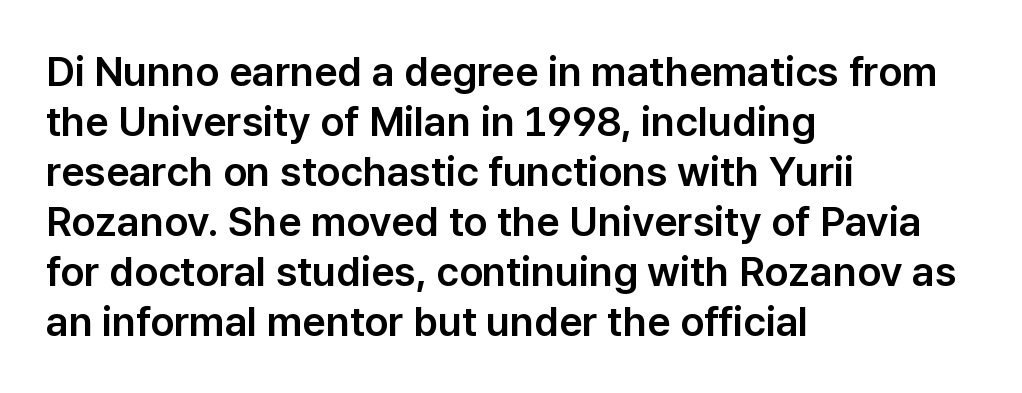
Q: Is the text italic (slanted)? A: No, it is upright.
Q: Is the typeface a serif or a sans-serif typeface? A: Sans-serif.
Q: Is the text underlined? A: No.
Q: How is the paragraph aligned? A: Left-aligned.
Q: Is the spacing between letters normal or unusually wide? A: Normal.
Q: Width (condensed, normal, or wide)? A: Normal.
Q: Stroke contrast? A: Low.
Q: x-height? A: Medium.
Q: Monospaced? A: No.
